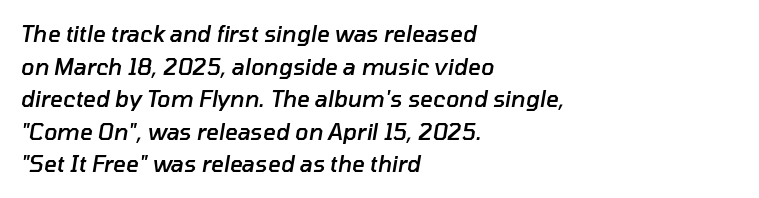
Q: Is the text bold? A: Semi-bold.
Q: Is the text italic (slanted)? A: Yes, it leans right by about 10 degrees.
Q: Is the text underlined? A: No.
Q: How is the paragraph aligned? A: Left-aligned.
Q: Is the spacing between letters normal or unusually wide? A: Normal.
Q: Is the spacing between lines tight, normal or loose? A: Normal.
